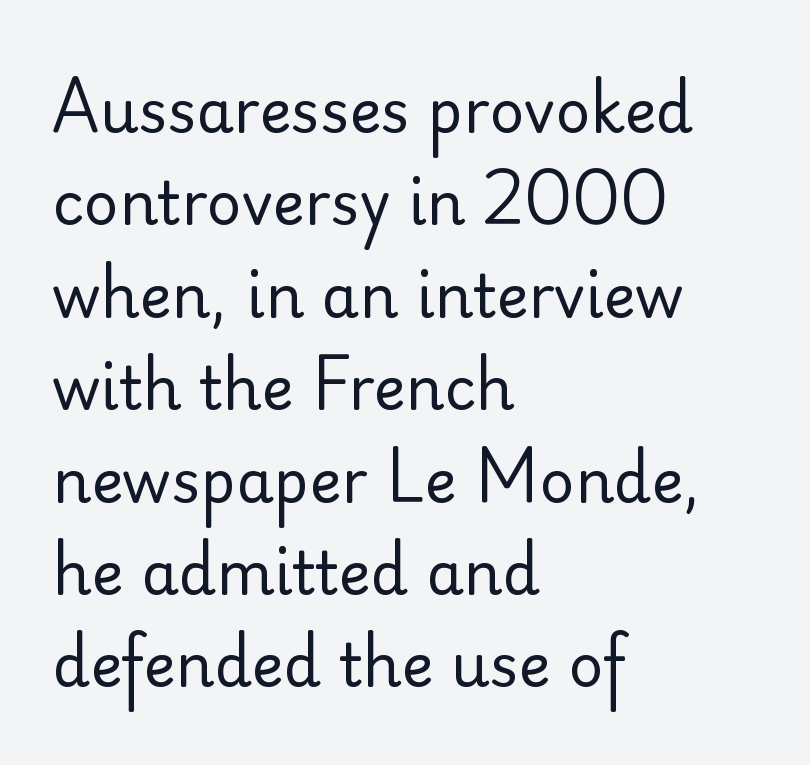
{"serif": "no", "italic": "no", "bold": "no", "weight": "regular", "width": "normal", "stroke_contrast": "low", "x_height": "small", "monospaced": "no", "underline": "no", "align": "left", "line_spacing": "normal", "line_spacing_ratio": 1.54, "letter_spacing": "normal", "letter_spacing_em": 0.0, "glyph_px": 60}
